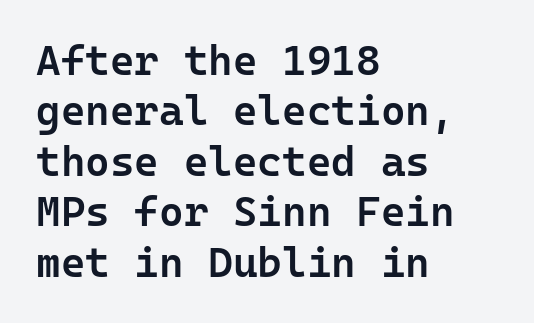
{"serif": "no", "italic": "no", "bold": "semi", "weight": "semibold", "width": "normal", "stroke_contrast": "low", "x_height": "medium", "monospaced": "yes", "underline": "no", "align": "left", "line_spacing_ratio": 1.2, "letter_spacing": "normal", "letter_spacing_em": 0.0, "glyph_px": 42}
